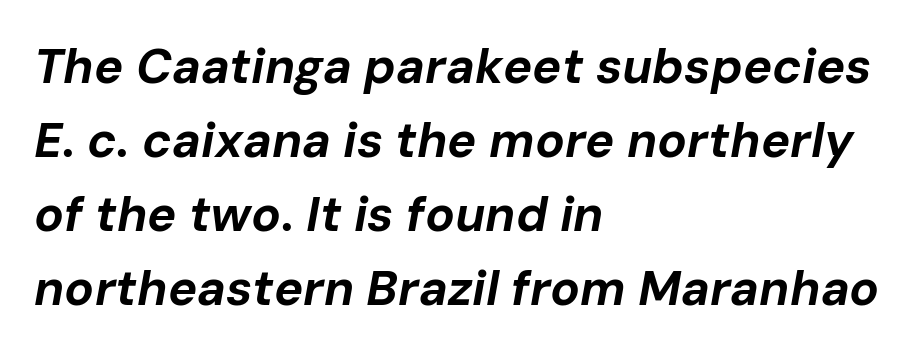
Baseline-to-baseline distance is the conventional proportion of letter height. In terms of letterspacing, this is plain default setting. These lines are rendered in a variable-pitch font. Style check: oblique. The gap between lines stays unmarked. Typeset ragged right — the left edge is the straight one.
